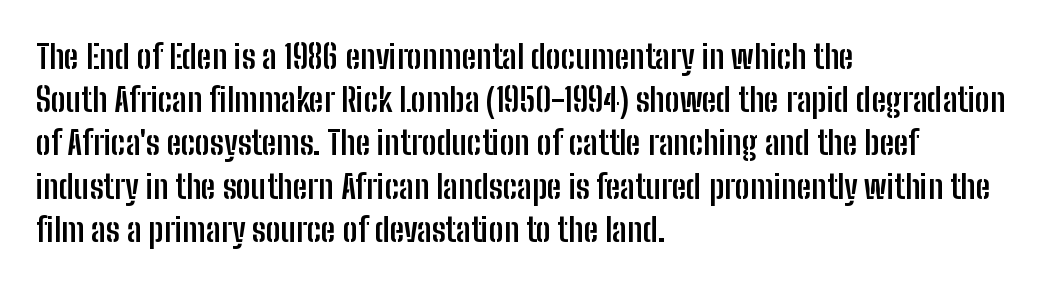
Each letter keeps its own natural width here, so spacing adapts to shape. Caption: standard tracking, unaltered. I'd call this a sans setting — the letters go barefoot. Only glyphs here, with clear space below each row. Typographic density is high because the face is bold.
